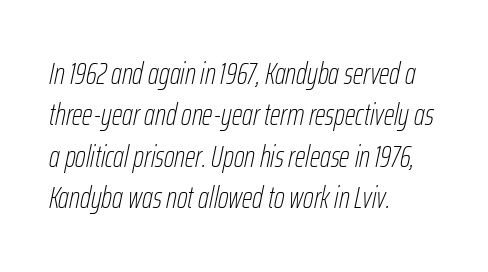
{"italic": "yes", "lean": "right", "slant_degrees": 12, "bold": "no", "weight": "thin", "width": "condensed", "stroke_contrast": "low", "x_height": "medium", "monospaced": "no", "underline": "no", "align": "left", "line_spacing": "normal", "line_spacing_ratio": 1.38, "letter_spacing": "normal", "letter_spacing_em": 0.0, "glyph_px": 30}
